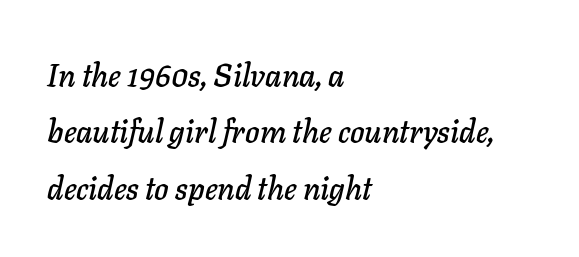
Students, note that the glyphs here touch the page at normal intervals. Is the type slanted? Yes — the strokes lean at a clear angle. Caption: multi-line text, flush left, ragged right. Rule under the text: the space is simply empty. Proportional: the letters do not fall into vertical columns.
